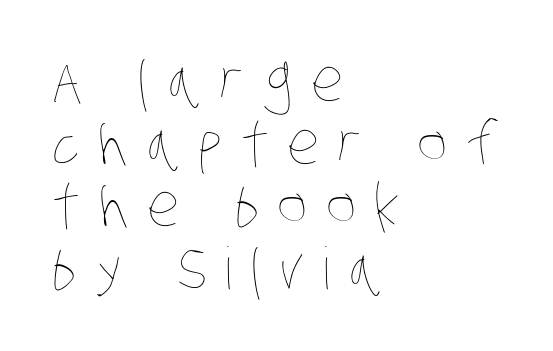
Q: Is the text bold? A: No.
Q: Is the text underlined? A: No.
Q: How is the paragraph aligned? A: Left-aligned.
Q: Is the spacing between letters normal or unusually wide? A: Unusually wide.
Q: Is the spacing between lines tight, normal or loose? A: Tight.
Q: Width (condensed, normal, or wide)? A: Condensed.
Q: Stroke contrast? A: Low.
Q: x-height? A: Large.
Q: Monospaced? A: No.
